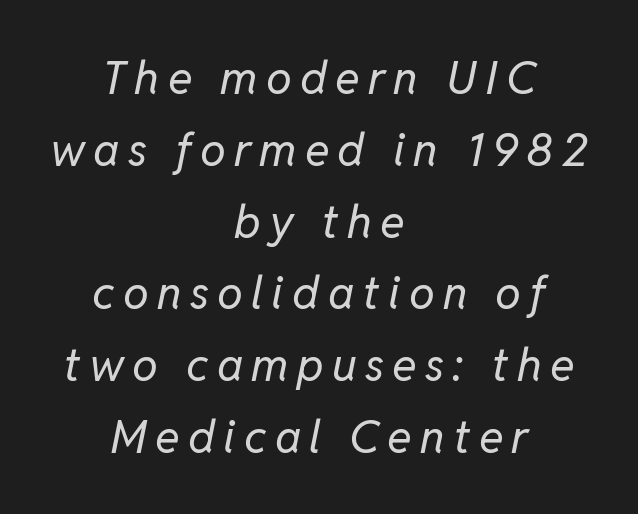
The image shows 46 px regular-weight type, italic (leaning right); set centered, normal line spacing (1.56x), not underlined; low stroke contrast and a medium x-height.
